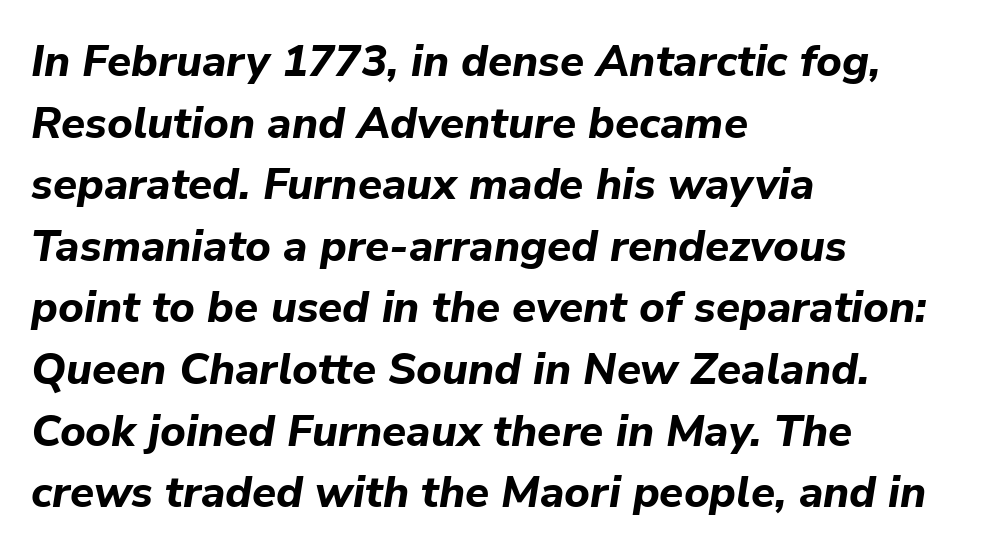
{"italic": "yes", "lean": "right", "slant_degrees": 9, "bold": "yes", "weight": "bold", "width": "normal", "stroke_contrast": "low", "x_height": "medium", "monospaced": "no", "underline": "no", "align": "left", "line_spacing": "normal", "line_spacing_ratio": 1.4, "letter_spacing": "normal", "letter_spacing_em": 0.0, "glyph_px": 44}
